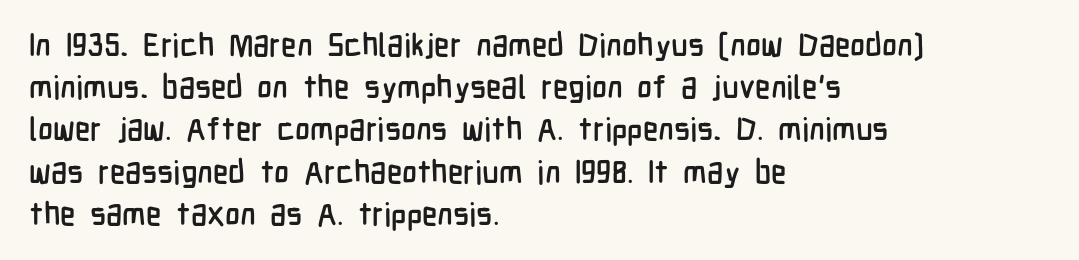
To sum up the face: it is a sans, with no serifs. The foot of each line stays bare and open. Where is the straight margin? On the left. How would I describe the line gaps? Plain and ordinary. Honestly, the letter spacing is just normal — you wouldn't notice it. Proportional: the letters do not fall into vertical columns.
